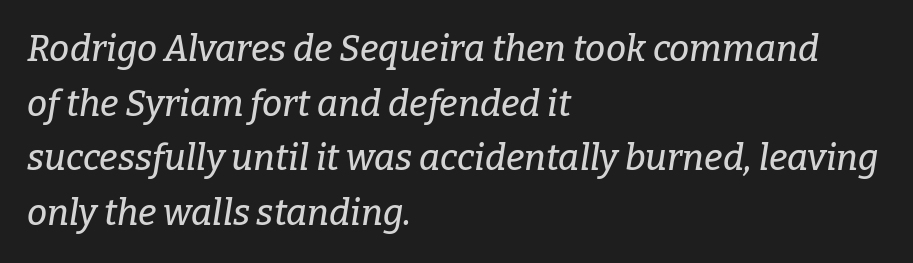
Italic? Definitely — the glyphs are oblique. How would I describe the line gaps? Plain and ordinary. The designer went with a serif here, giving each stem small feet. Bare-footed words on every line. Tracking value appears to be zero — textbook default spacing. The rag falls on the right side of this text block.
